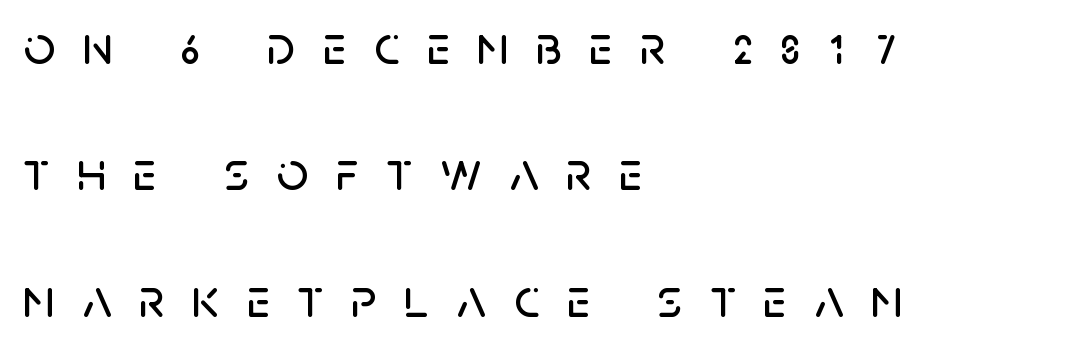
Serif or sans? Sans — the stroke terminals are bare. Each word looks stretched out because of the extra space between its letters. Unmarked baselines from the first word to the last. Posture: upright roman. Leading: increased. You could not count columns in this text — the font is proportionally spaced.
